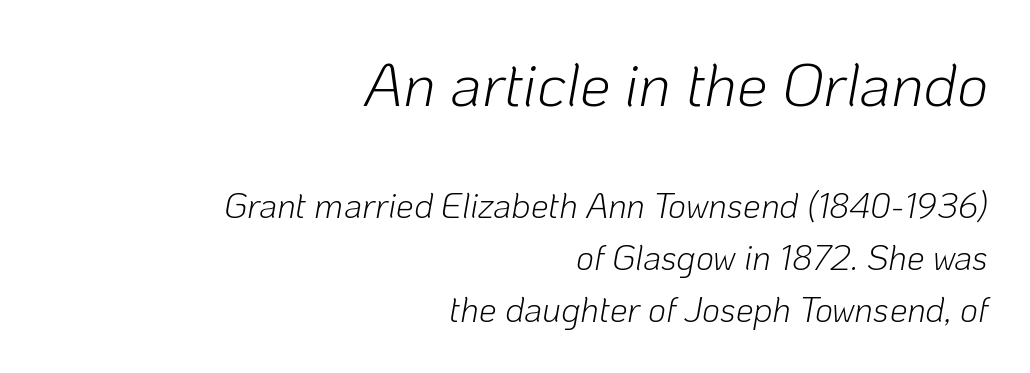
{"italic": "yes", "lean": "right", "slant_degrees": 10, "bold": "no", "weight": "light", "width": "normal", "stroke_contrast": "low", "x_height": "medium", "monospaced": "no", "underline": "no", "align": "right", "line_spacing": "normal", "line_spacing_ratio": 1.48, "letter_spacing": "normal", "letter_spacing_em": 0.0, "larger_block": "first", "size_ratio": 1.74, "glyph_px": 61}
